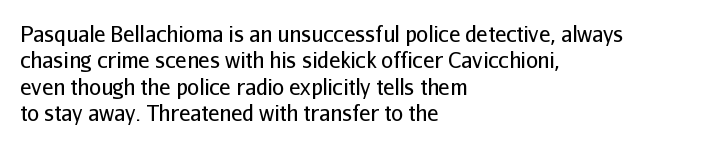
The image shows 21 px text type, upright; set left-aligned, normal line spacing (1.26x), normal letter spacing, not underlined.
